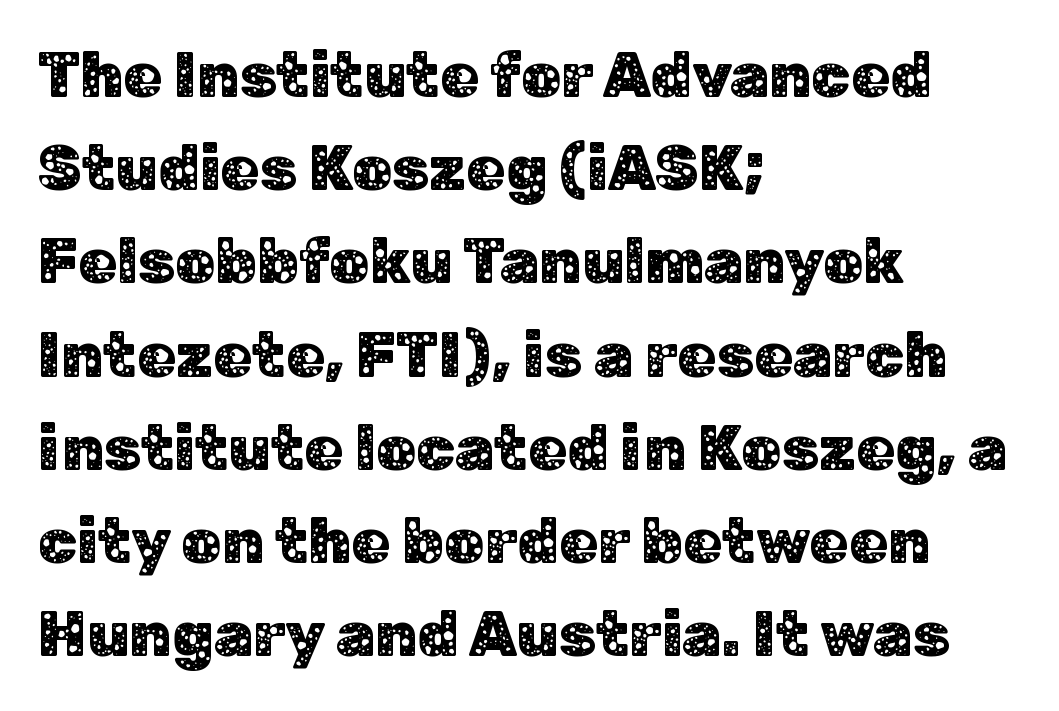
A sans-serif font was chosen for this passage. Bare-footed words on every line. Is this a fixed-width face? No — the glyphs have proportional, varying widths. Characters follow at the spacing the type designer built in.
